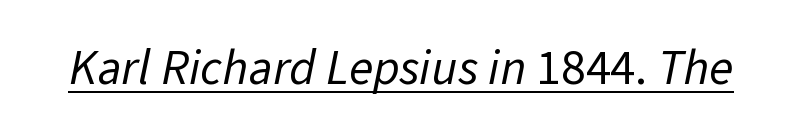
Standard letterfit; no display-style spreading of the glyphs. The font is comparable to plain body text, perhaps lighter. The rendered words wear a rule along their underside. The characters display no serif detailing; their extremities are plain. This sample has the flowing, uneven cadence of proportional lettering.
